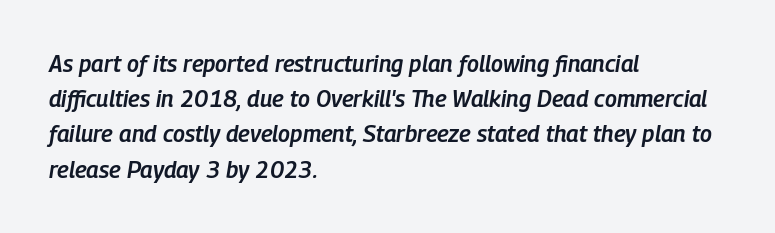
Notice how the stems are inclined rather than vertical — that's the hallmark of italics. Horizontally, the lines are justified to the leading edge only. The strip under each line holds only bare page. This sample keeps an unexceptional amount of space between lines. Set as a demibold, roughly 600 on the weight scale. Words appear dense and cohesive because spacing is normal.
